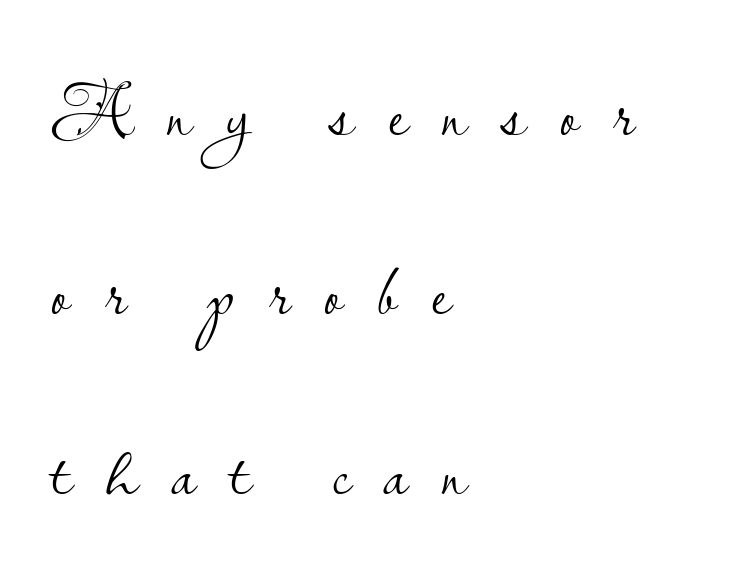
Q: Is the text bold? A: No.
Q: Is the text italic (slanted)? A: Yes.
Q: Is the typeface a serif or a sans-serif typeface? A: Sans-serif.
Q: Is the text underlined? A: No.
Q: How is the paragraph aligned? A: Left-aligned.
Q: Is the spacing between letters normal or unusually wide? A: Unusually wide.
Q: Is the spacing between lines tight, normal or loose? A: Loose.
Q: Width (condensed, normal, or wide)? A: Normal.
Q: Stroke contrast? A: Low.
Q: x-height? A: Small.
Q: Monospaced? A: No.
